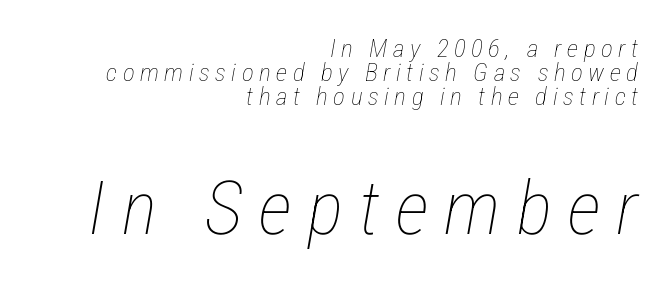
{"italic": "yes", "lean": "right", "slant_degrees": 12, "bold": "no", "weight": "thin", "width": "condensed", "stroke_contrast": "low", "x_height": "medium", "monospaced": "no", "underline": "no", "align": "right", "line_spacing": "tight", "line_spacing_ratio": 0.97, "letter_spacing": "wide", "letter_spacing_em": 0.22, "larger_block": "second", "size_ratio": 2.96, "glyph_px": 74}
